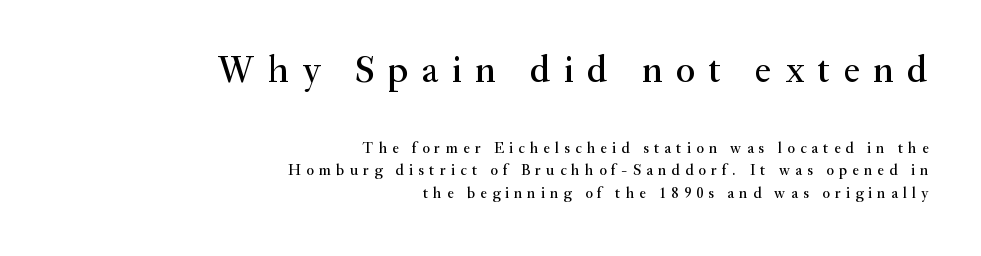
The image shows 38 px serif type, upright; set right-aligned, normal line spacing (1.51x), unusually wide letter spacing (+0.35 em), not underlined; the first (top) block is 2.53x larger; medium stroke contrast and a small x-height.
